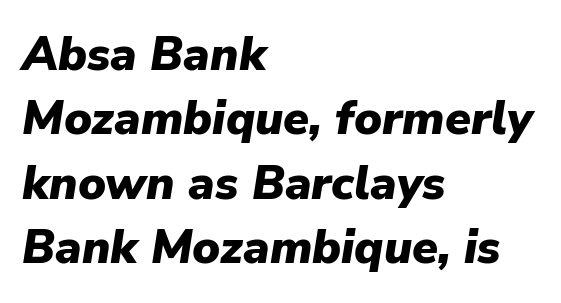
Each letter keeps its own natural width here, so spacing adapts to shape. The tracking reads as untouched default to a designer's eye. The lines sit at an ordinary, default distance from one another. The passage shown leans; its letterforms are oblique. This rendering features lettering with no underline. The sample has been set heavy, in full bold.
